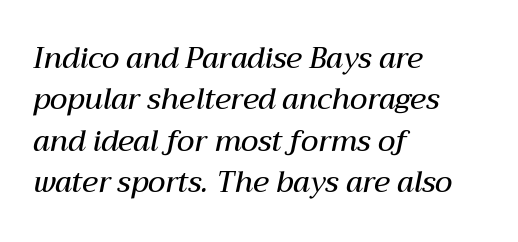
The image shows 29 px semibold type, italic (leaning right); set left-aligned, normal line spacing (1.43x), normal letter spacing, not underlined; medium stroke contrast and a medium x-height.
